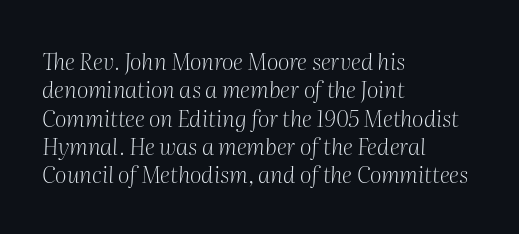
Q: Is the text bold? A: No.
Q: Is the text italic (slanted)? A: Yes, it leans right by about 2 degrees.
Q: Is the text underlined? A: No.
Q: How is the paragraph aligned? A: Left-aligned.
Q: Is the spacing between letters normal or unusually wide? A: Normal.
